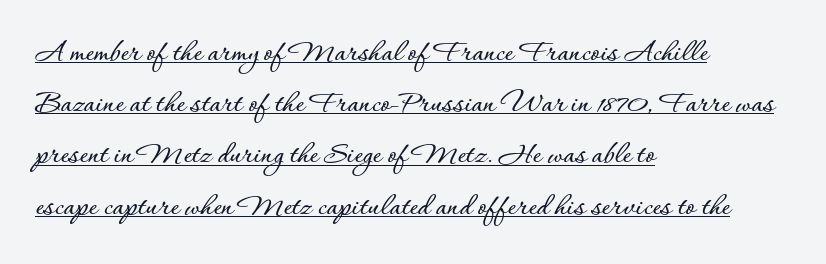
Q: Is the text italic (slanted)? A: Yes.
Q: Is the text underlined? A: Yes.
Q: How is the paragraph aligned? A: Left-aligned.
Q: Is the spacing between letters normal or unusually wide? A: Normal.
Q: Is the spacing between lines tight, normal or loose? A: Normal.
Q: Width (condensed, normal, or wide)? A: Normal.
Q: Stroke contrast? A: Low.
Q: x-height? A: Small.
Q: Monospaced? A: No.
